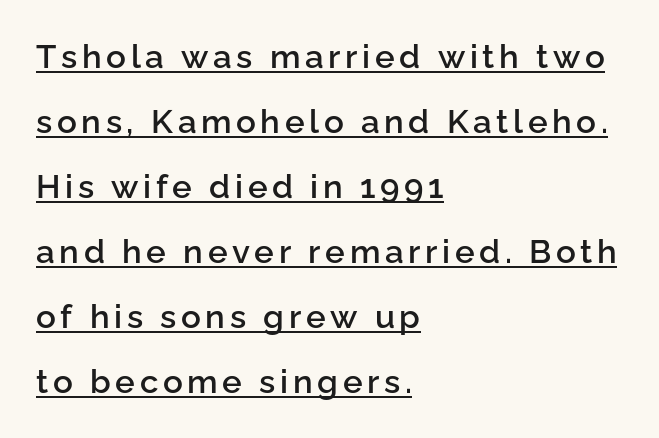
Q: Is the text bold? A: Semi-bold.
Q: Is the text italic (slanted)? A: No, it is upright.
Q: Is the typeface a serif or a sans-serif typeface? A: Sans-serif.
Q: Is the text underlined? A: Yes.
Q: How is the paragraph aligned? A: Left-aligned.
Q: Is the spacing between lines tight, normal or loose? A: Loose.
Q: Width (condensed, normal, or wide)? A: Normal.
Q: Stroke contrast? A: Low.
Q: x-height? A: Medium.
Q: Monospaced? A: No.
